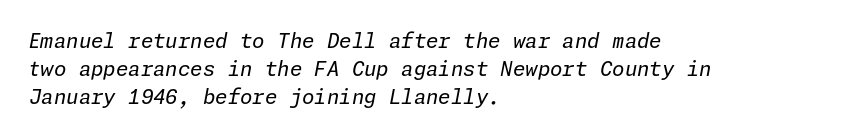
Q: Is the text bold? A: No.
Q: Is the text italic (slanted)? A: Yes, it leans right by about 11 degrees.
Q: Is the text underlined? A: No.
Q: How is the paragraph aligned? A: Left-aligned.
Q: Is the spacing between letters normal or unusually wide? A: Normal.
Q: Is the spacing between lines tight, normal or loose? A: Normal.
